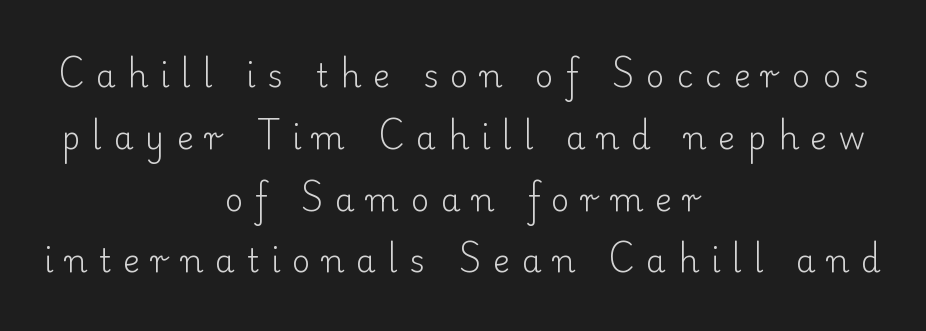
Q: Is the text bold? A: No.
Q: Is the text italic (slanted)? A: No, it is upright.
Q: Is the text underlined? A: No.
Q: How is the paragraph aligned? A: Centered.
Q: Is the spacing between letters normal or unusually wide? A: Unusually wide.
Q: Is the spacing between lines tight, normal or loose? A: Loose.
Q: Width (condensed, normal, or wide)? A: Normal.
Q: Stroke contrast? A: Low.
Q: x-height? A: Small.
Q: Monospaced? A: No.
